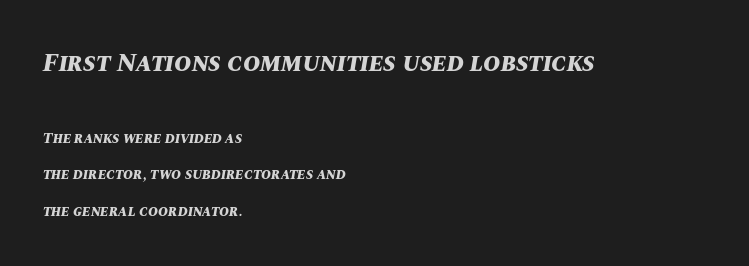
The image shows 26 px bold type, italic (leaning right); set left-aligned, loose line spacing (2.43x), normal letter spacing, not underlined; the first (top) block is 1.73x larger.
